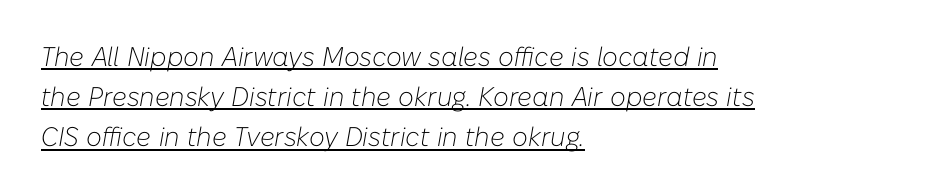
Q: Is the text bold? A: No.
Q: Is the text italic (slanted)? A: Yes, it leans right by about 10 degrees.
Q: Is the text underlined? A: Yes.
Q: How is the paragraph aligned? A: Left-aligned.
Q: Is the spacing between letters normal or unusually wide? A: Normal.
Q: Is the spacing between lines tight, normal or loose? A: Normal.
